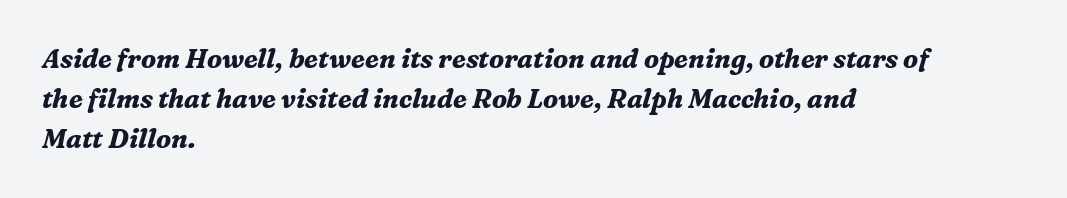
Every row of glyphs begins at an identical x-position on the left. The area under the type is left untouched. Letter spacing: default. Pretty heavy lettering here — definitely bold.
